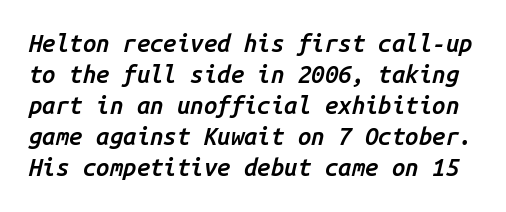
{"italic": "yes", "lean": "right", "slant_degrees": 14, "bold": "semi", "underline": "no", "line_spacing": "normal", "line_spacing_ratio": 1.29, "letter_spacing": "normal", "letter_spacing_em": 0.0, "glyph_px": 24}
